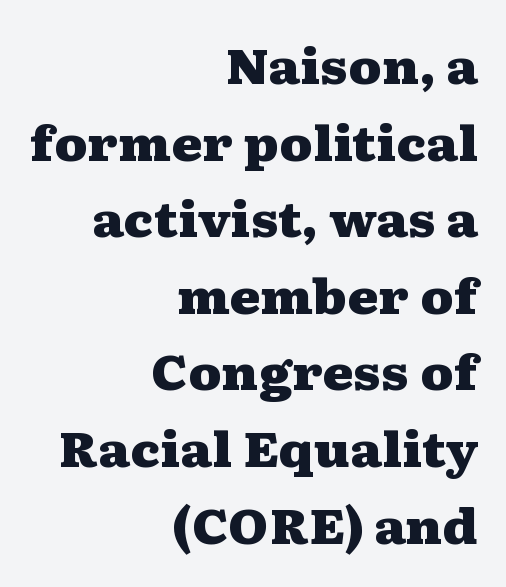
Q: Is the text bold? A: Yes.
Q: Is the text italic (slanted)? A: No, it is upright.
Q: Is the typeface a serif or a sans-serif typeface? A: Serif.
Q: Is the text underlined? A: No.
Q: How is the paragraph aligned? A: Right-aligned.
Q: Is the spacing between letters normal or unusually wide? A: Normal.
Q: Is the spacing between lines tight, normal or loose? A: Normal.
Q: Width (condensed, normal, or wide)? A: Wide.
Q: Stroke contrast? A: Medium.
Q: x-height? A: Medium.
Q: Monospaced? A: No.
